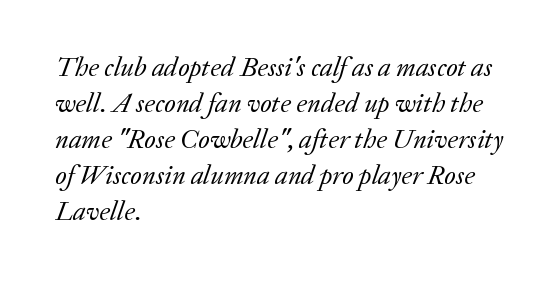
{"italic": "yes", "lean": "right", "slant_degrees": 20, "bold": "no", "underline": "no", "align": "left", "line_spacing": "normal", "line_spacing_ratio": 1.33, "letter_spacing": "normal", "letter_spacing_em": 0.0, "glyph_px": 27}
